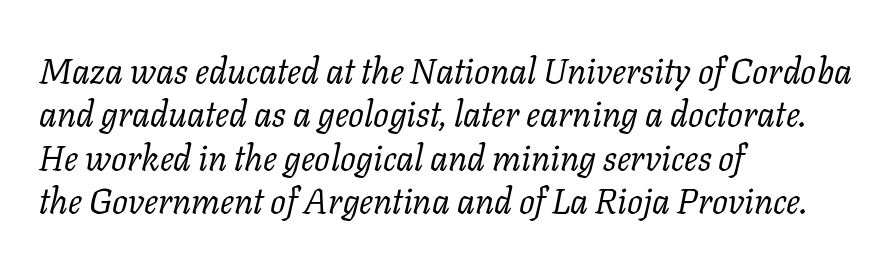
Think of a printed novel: that variable character pitch is what you see here. What stands out about the letter spacing? Nothing — it is the standard amount. Caption: multi-line text, flush left, ragged right. Note: serifs present on the glyphs. The axis of the letterforms is tilted away from vertical. Each stroke keeps to a modest, everyday thickness or less.
